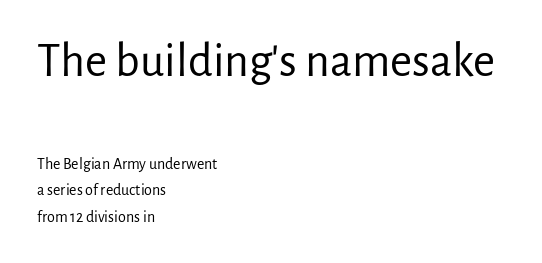
Rows of type keep a routine distance in the vertical direction. Lines of text with bare space underneath. The more generous point size was reserved for the upper chunk. Counters stay open thanks to moderate or lighter strokes.
